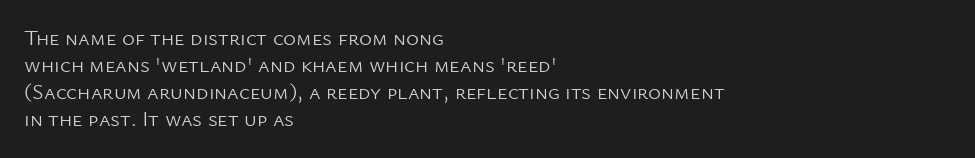
Q: Is the text bold? A: No.
Q: Is the text italic (slanted)? A: No, it is upright.
Q: Is the text underlined? A: No.
Q: How is the paragraph aligned? A: Left-aligned.
Q: Is the spacing between letters normal or unusually wide? A: Normal.
